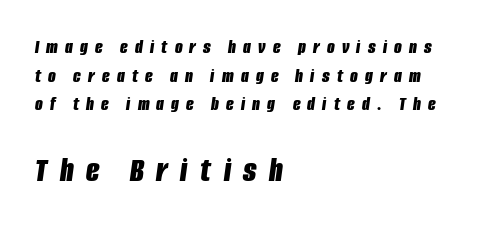
The image shows 35 px bold, condensed type, italic (leaning right); set left-aligned, normal line spacing (1.43x), unusually wide letter spacing (+0.36 em), not underlined; the second (bottom) block is 1.75x larger; low stroke contrast and a large x-height.
